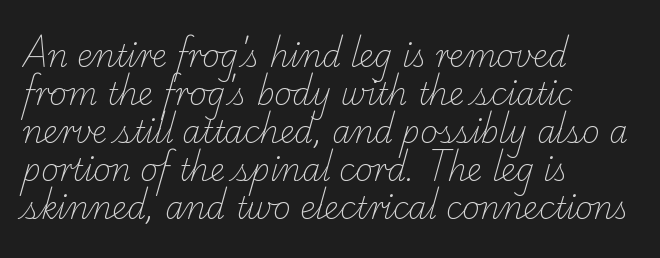
Q: Is the text bold? A: No.
Q: Is the typeface a serif or a sans-serif typeface? A: Serif.
Q: Is the text underlined? A: No.
Q: How is the paragraph aligned? A: Left-aligned.
Q: Is the spacing between letters normal or unusually wide? A: Normal.
Q: Is the spacing between lines tight, normal or loose? A: Normal.
Q: Width (condensed, normal, or wide)? A: Normal.
Q: Stroke contrast? A: Low.
Q: x-height? A: Small.
Q: Monospaced? A: No.
